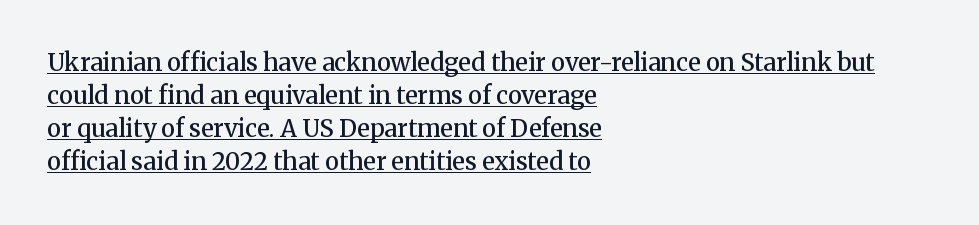
Q: Is the text bold? A: Semi-bold.
Q: Is the text italic (slanted)? A: No, it is upright.
Q: Is the text underlined? A: Yes.
Q: How is the paragraph aligned? A: Left-aligned.
Q: Is the spacing between letters normal or unusually wide? A: Normal.
Q: Is the spacing between lines tight, normal or loose? A: Normal.
